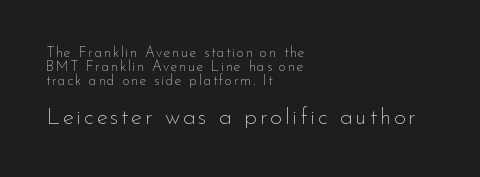
Q: Is the text bold? A: No.
Q: Is the text italic (slanted)? A: No, it is upright.
Q: Is the text underlined? A: No.
Q: How is the paragraph aligned? A: Left-aligned.
Q: Is the spacing between lines tight, normal or loose? A: Tight.
Q: Which block of text is set in a larger size, the first (top) or the second (bottom)? A: The second (bottom) one.
